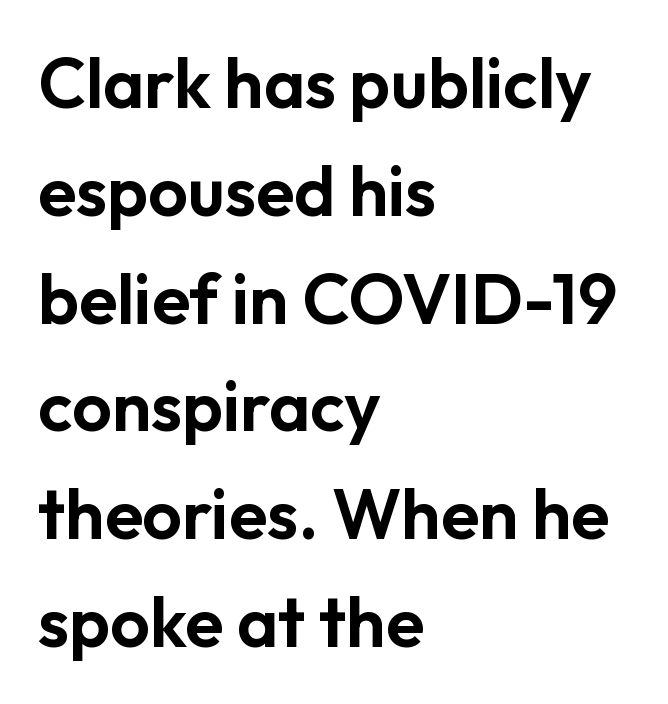
Each line starts at the same left margin while the right side varies. The tracking reads as untouched default to a designer's eye. Think of a printed novel: that variable character pitch is what you see here. Look at the bottom of the vertical strokes: they stop flat, with no serifs. The font's upright variant was chosen for this text.
